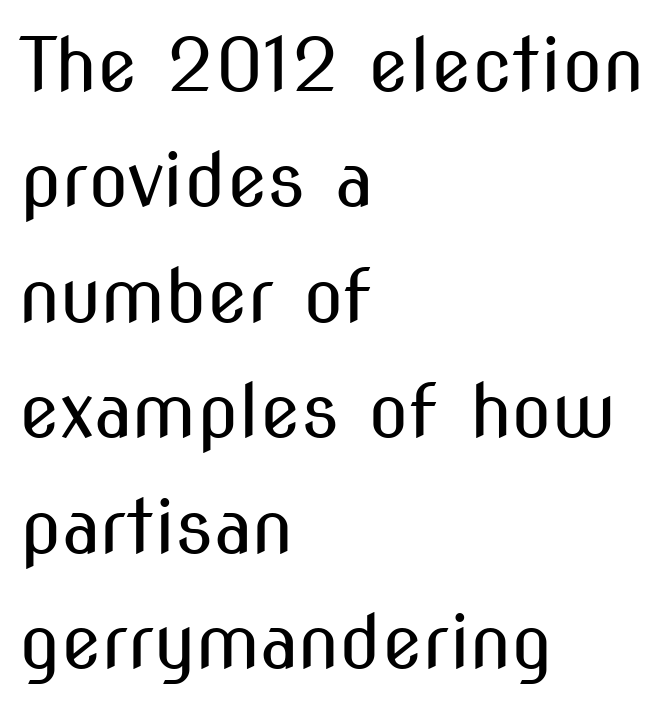
You can tell from the bare stems that sans-serif type was used. Evenly set lines give the paragraph a standard silhouette. The words here are not underlined. This sample has the flowing, uneven cadence of proportional lettering. Stems and bowls with no extra thickness — not bold.
